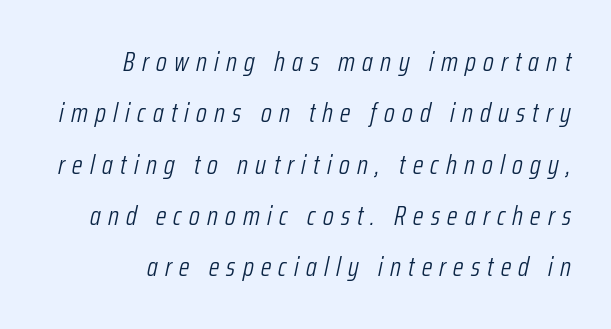
The image shows 27 px text type, italic (leaning right); set right-aligned, loose line spacing (1.9x), unusually wide letter spacing (+0.27 em), not underlined.
